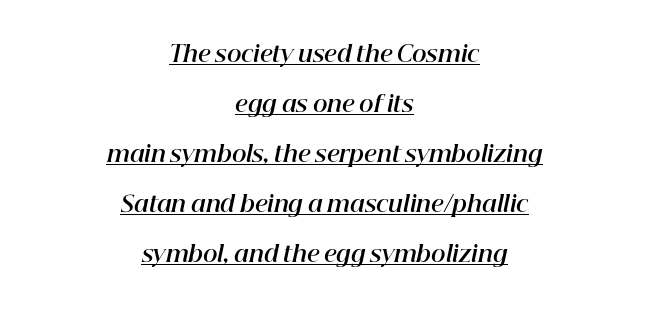
Slanted lettering throughout. This sample carries an underscore along the baseline area. Its strokes are broad and dark, the hallmark of bold type. The line-height multiplier appears high, well above default. The passage is arranged like a title page — every line centered.
